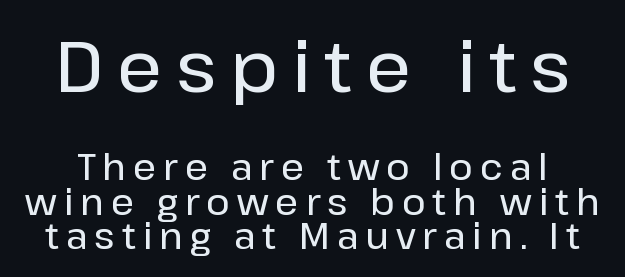
Q: Is the text italic (slanted)? A: No, it is upright.
Q: Is the typeface a serif or a sans-serif typeface? A: Sans-serif.
Q: Is the text underlined? A: No.
Q: Is the spacing between lines tight, normal or loose? A: Tight.
Q: Which block of text is set in a larger size, the first (top) or the second (bottom)? A: The first (top) one.
Q: Width (condensed, normal, or wide)? A: Normal.
Q: Stroke contrast? A: Low.
Q: x-height? A: Medium.
Q: Monospaced? A: No.
